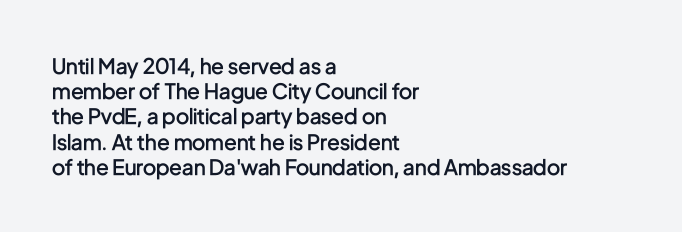
Q: Is the text bold? A: Semi-bold.
Q: Is the text italic (slanted)? A: No, it is upright.
Q: Is the text underlined? A: No.
Q: How is the paragraph aligned? A: Left-aligned.
Q: Is the spacing between letters normal or unusually wide? A: Normal.
